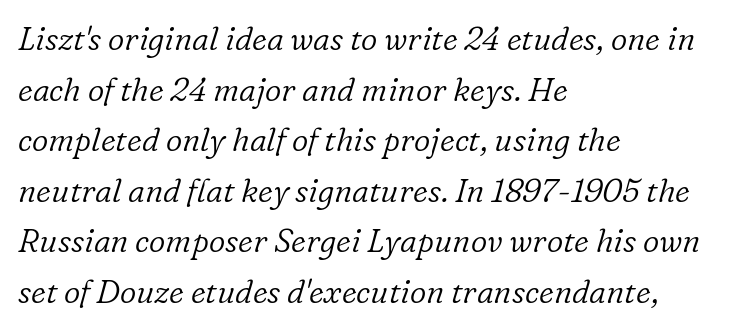
Q: Is the text bold? A: No.
Q: Is the text italic (slanted)? A: Yes, it leans right by about 16 degrees.
Q: Is the typeface a serif or a sans-serif typeface? A: Serif.
Q: Is the text underlined? A: No.
Q: How is the paragraph aligned? A: Left-aligned.
Q: Is the spacing between letters normal or unusually wide? A: Normal.
Q: Is the spacing between lines tight, normal or loose? A: Normal.
Q: Width (condensed, normal, or wide)? A: Normal.
Q: Stroke contrast? A: Low.
Q: x-height? A: Medium.
Q: Monospaced? A: No.
